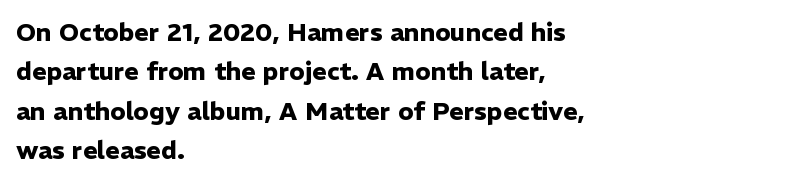
{"italic": "no", "bold": "yes", "underline": "no", "align": "left", "line_spacing": "normal", "line_spacing_ratio": 1.58, "letter_spacing": "normal", "letter_spacing_em": 0.0, "glyph_px": 25}
